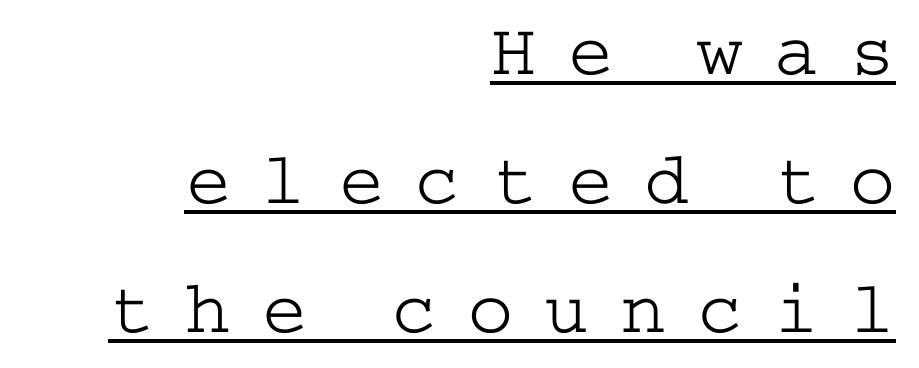
The image shows 75 px light, wide serif type, upright; set right-aligned, line spacing 1.72x, unusually wide letter spacing (+0.42 em), underlined; low stroke contrast and a medium x-height.
